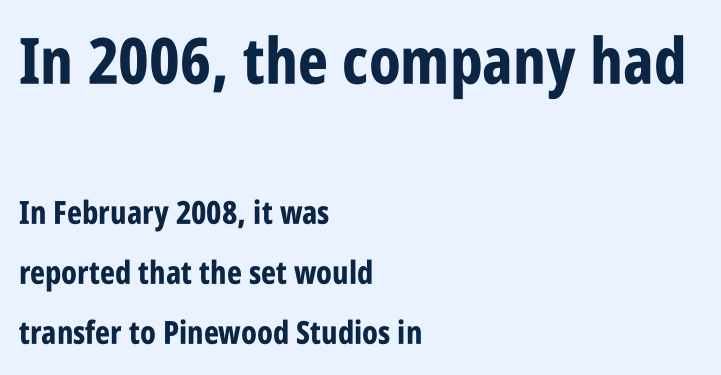
The image shows 64 px bold, condensed sans-serif type, upright; set left-aligned, line spacing 1.88x, normal letter spacing, not underlined; the first (top) block is 2.0x larger; low stroke contrast and a large x-height.
